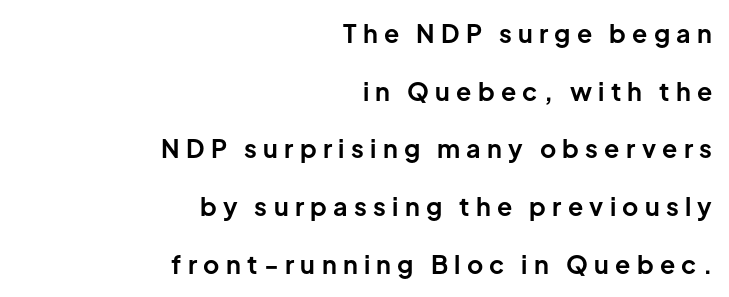
The image shows 25 px bold type, upright; set right-aligned, loose line spacing (2.31x), unusually wide letter spacing (+0.25 em), not underlined.
